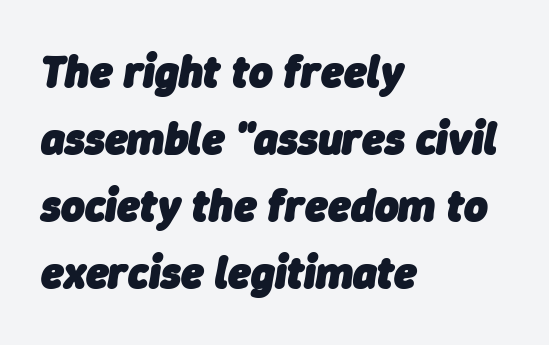
A full-strength bold gives these letters their thick strokes. Descenders are the only things crossing below the line. These lines were composed using italics. Observe the ordinary spacing: letters are neighbours, not strangers. Here the designer chose a conventional face with non-uniform glyph widths. Alignment: flush left.
